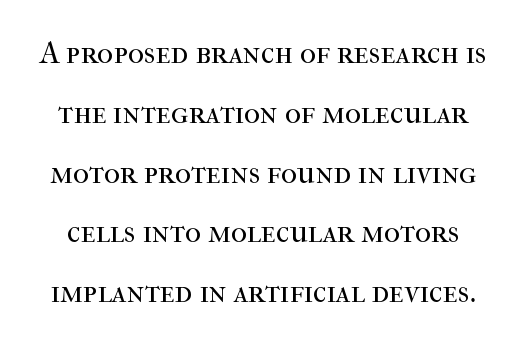
Proportional: the letters do not fall into vertical columns. Letter spacing: default. Interline gaps are noticeably wide in this sample. Characters remain perfectly vertical along every line.
